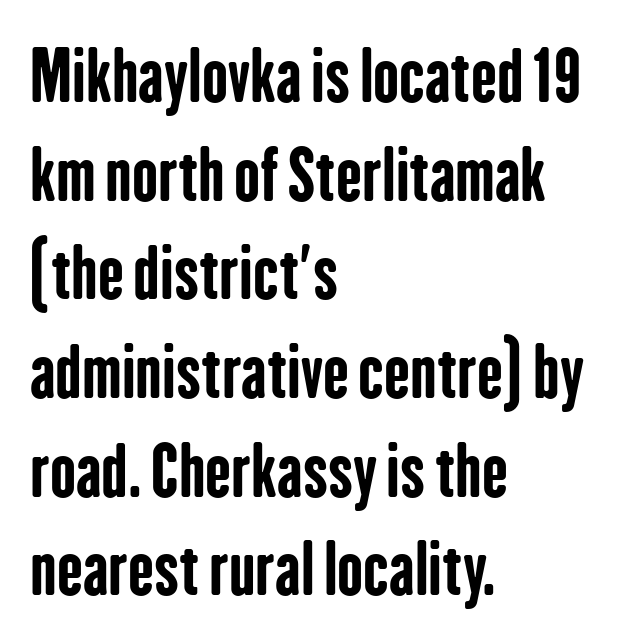
{"serif": "no", "italic": "no", "bold": "yes", "weight": "bold", "width": "condensed", "stroke_contrast": "low", "x_height": "medium", "monospaced": "no", "underline": "no", "align": "left", "line_spacing": "normal", "line_spacing_ratio": 1.43, "letter_spacing": "normal", "letter_spacing_em": 0.0, "glyph_px": 69}
